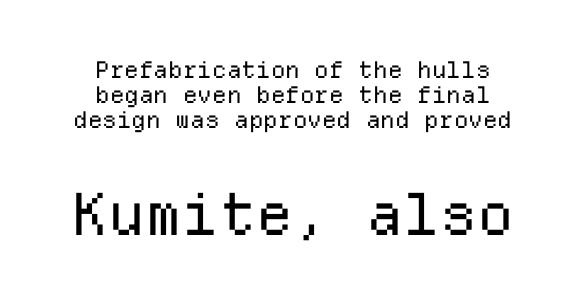
{"serif": "no", "italic": "no", "bold": "no", "weight": "regular", "width": "normal", "stroke_contrast": "low", "x_height": "medium", "monospaced": "yes", "underline": "no", "align": "center", "line_spacing": "tight", "line_spacing_ratio": 1.09, "letter_spacing": "normal", "letter_spacing_em": 0.0, "larger_block": "second", "size_ratio": 2.52, "glyph_px": 58}
